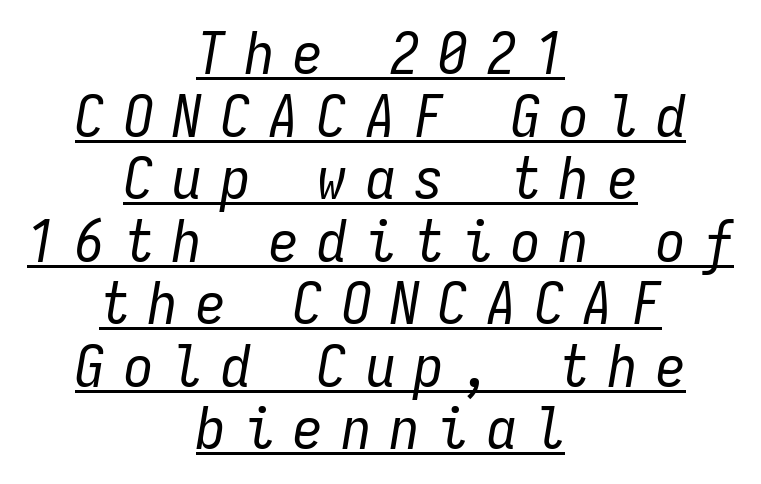
{"italic": "yes", "lean": "right", "slant_degrees": 9, "bold": "no", "weight": "regular", "width": "condensed", "stroke_contrast": "low", "x_height": "medium", "monospaced": "yes", "underline": "yes", "align": "center", "line_spacing": "tight", "line_spacing_ratio": 1.06, "letter_spacing": "wide", "letter_spacing_em": 0.32, "glyph_px": 59}
